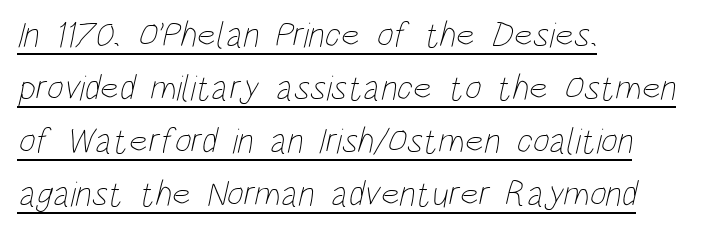
Q: Is the text bold? A: No.
Q: Is the text underlined? A: Yes.
Q: How is the paragraph aligned? A: Left-aligned.
Q: Is the spacing between letters normal or unusually wide? A: Normal.
Q: Is the spacing between lines tight, normal or loose? A: Normal.
Q: Width (condensed, normal, or wide)? A: Condensed.
Q: Stroke contrast? A: Low.
Q: x-height? A: Large.
Q: Monospaced? A: No.
